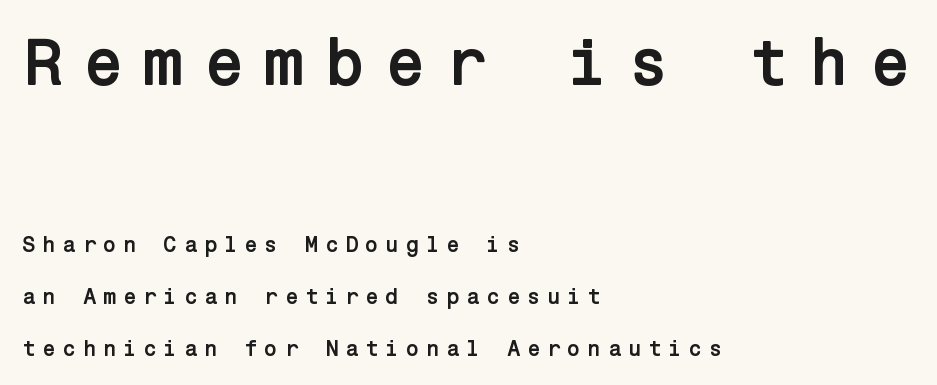
Q: Is the text bold? A: Yes.
Q: Is the text italic (slanted)? A: No, it is upright.
Q: Is the typeface a serif or a sans-serif typeface? A: Sans-serif.
Q: Is the text underlined? A: No.
Q: How is the paragraph aligned? A: Left-aligned.
Q: Is the spacing between letters normal or unusually wide? A: Unusually wide.
Q: Is the spacing between lines tight, normal or loose? A: Loose.
Q: Which block of text is set in a larger size, the first (top) or the second (bottom)? A: The first (top) one.
Q: Width (condensed, normal, or wide)? A: Normal.
Q: Stroke contrast? A: Low.
Q: x-height? A: Medium.
